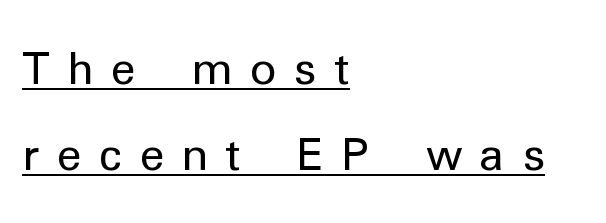
{"serif": "no", "italic": "no", "bold": "no", "weight": "regular", "width": "normal", "stroke_contrast": "low", "x_height": "medium", "monospaced": "no", "underline": "yes", "align": "left", "line_spacing": "loose", "line_spacing_ratio": 1.91, "letter_spacing": "wide", "letter_spacing_em": 0.37, "glyph_px": 45}
